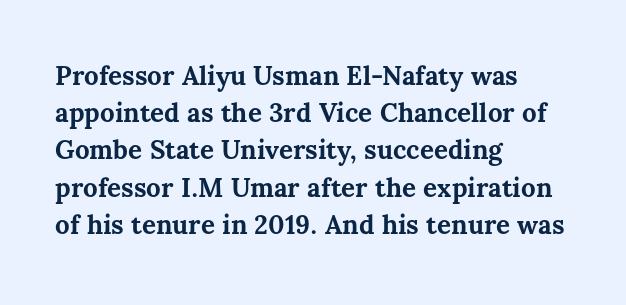
The image shows 26 px bold type, upright; set left-aligned, normal line spacing (1.43x), normal letter spacing, not underlined.
